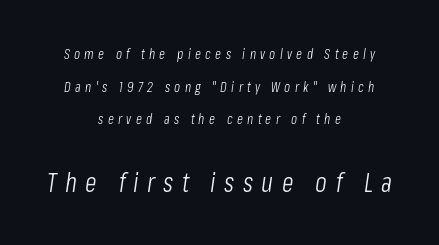
Q: Is the text bold? A: No.
Q: Is the text italic (slanted)? A: Yes, it leans right by about 8 degrees.
Q: Is the text underlined? A: No.
Q: How is the paragraph aligned? A: Centered.
Q: Is the spacing between letters normal or unusually wide? A: Unusually wide.
Q: Is the spacing between lines tight, normal or loose? A: Loose.
Q: Which block of text is set in a larger size, the first (top) or the second (bottom)? A: The second (bottom) one.
